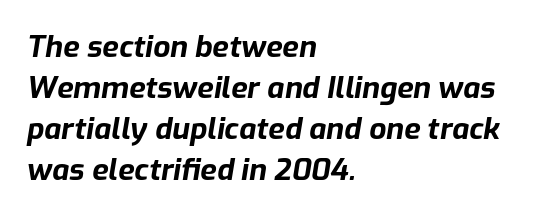
The image shows 30 px bold type, italic (leaning right); set left-aligned, normal line spacing (1.37x), normal letter spacing, not underlined; low stroke contrast and a medium x-height.
